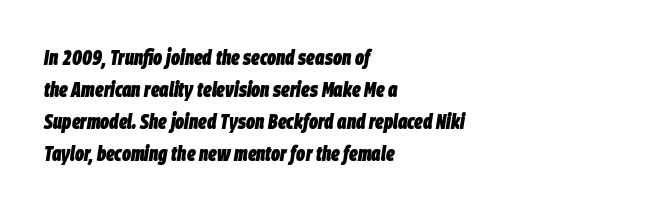
The image shows 21 px bold type, italic (leaning right); set left-aligned, normal line spacing (1.52x), normal letter spacing, not underlined.
